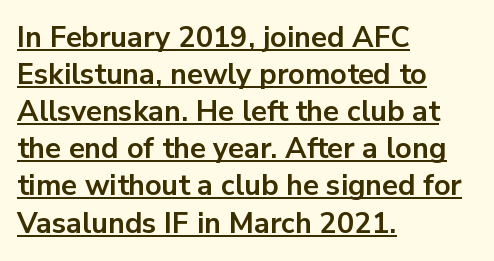
The sample's only ornament is a line tracing under the words. The rendering uses a bold face; every stroke is thick and dark. Caption: multi-line text, flush left, ragged right. Observe the absence of serifs on each vertical stroke in this sample. The letters advance in unequal steps, a hallmark of proportional type. Style check: upright.
